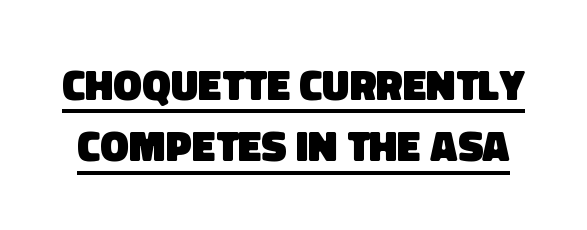
The type is set solid horizontally, with unmodified tracking. Here the designer chose a conventional face with non-uniform glyph widths. These lines sit exactly where default settings would place them. Is there an underline? Yes — a line sits under the letters. The sample has been set heavy, in full bold.
